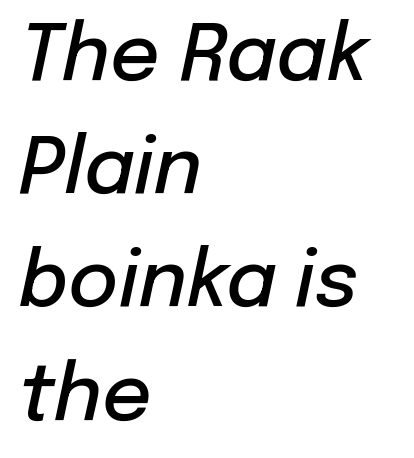
Standard letterfit; no display-style spreading of the glyphs. Regular leading. The glyphs look as if they've been sheared to an angle. Quick note: underline off. The face used here is proportionally spaced, like ordinary book or web type. The text block is weighted toward the left margin, trailing off unevenly rightward.
